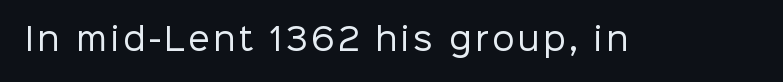
The image shows 31 px regular-weight sans-serif type, upright; set not underlined; low stroke contrast and a medium x-height.
